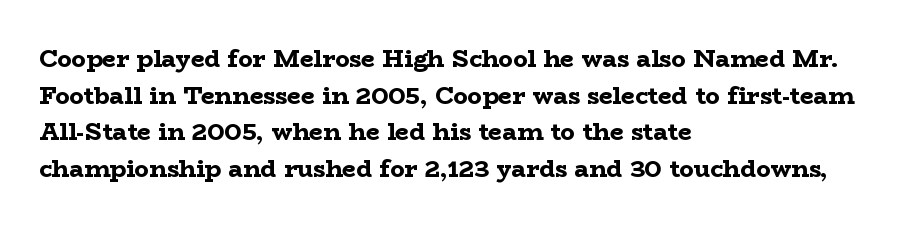
A typesetter would call this zero additional tracking. The letters stand upright; this is a roman face. Regular leading. The passage is arranged the way most books set body copy — flush left. Rule under the text: the space is simply empty. Strokes here are thick enough to call this a true bold.
